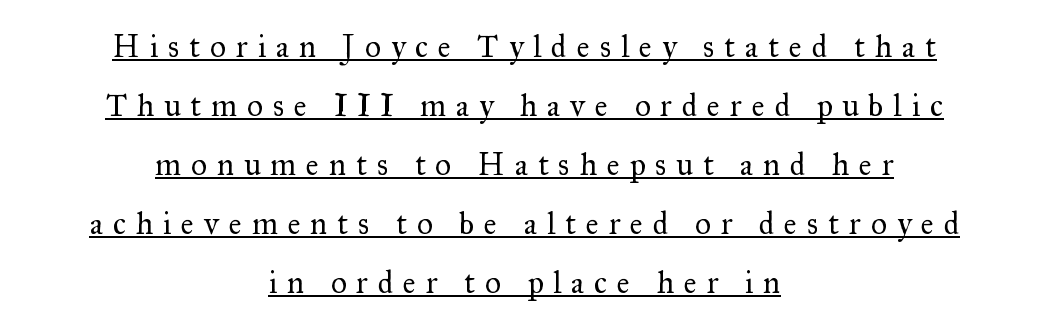
The image shows 31 px regular-weight serif type, upright; set centered, loose line spacing (1.9x), unusually wide letter spacing (+0.32 em), underlined; medium stroke contrast and a small x-height.
